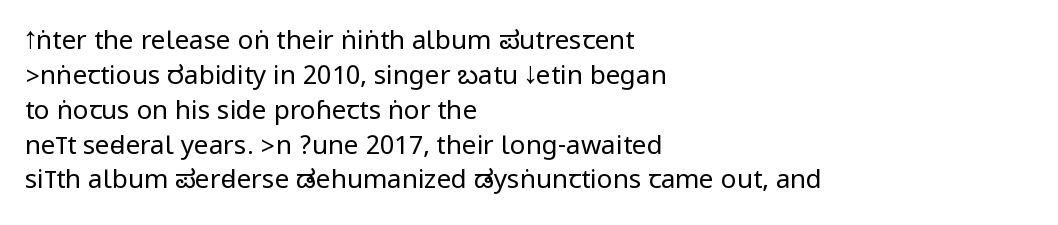
The strip under each line holds only bare page. Short note: letters normally spaced. The axis of the letterforms is exactly vertical. Line spacing here is normal. The rendering anchors every line to the left-hand side.
